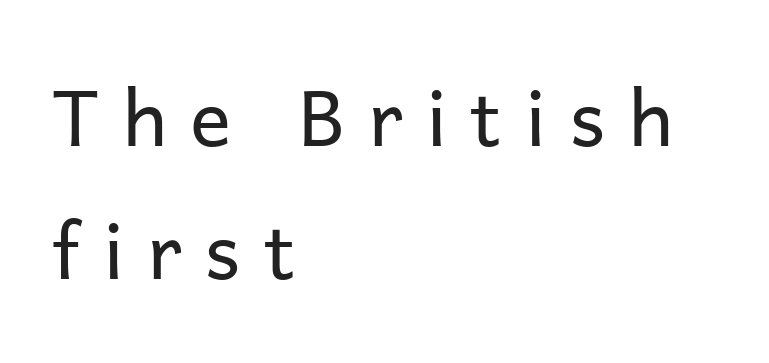
{"serif": "no", "italic": "no", "bold": "no", "weight": "regular", "width": "normal", "stroke_contrast": "low", "x_height": "medium", "monospaced": "no", "underline": "no", "align": "left", "line_spacing_ratio": 1.73, "letter_spacing": "wide", "letter_spacing_em": 0.3, "glyph_px": 77}
